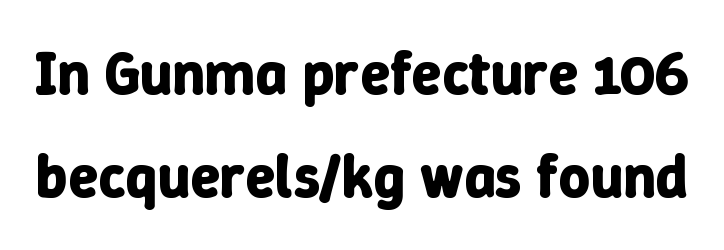
Q: Is the text bold? A: Yes.
Q: Is the text italic (slanted)? A: No, it is upright.
Q: Is the text underlined? A: No.
Q: Is the spacing between letters normal or unusually wide? A: Normal.
Q: Is the spacing between lines tight, normal or loose? A: Normal.
Q: Width (condensed, normal, or wide)? A: Normal.
Q: Stroke contrast? A: Low.
Q: x-height? A: Medium.
Q: Monospaced? A: No.
